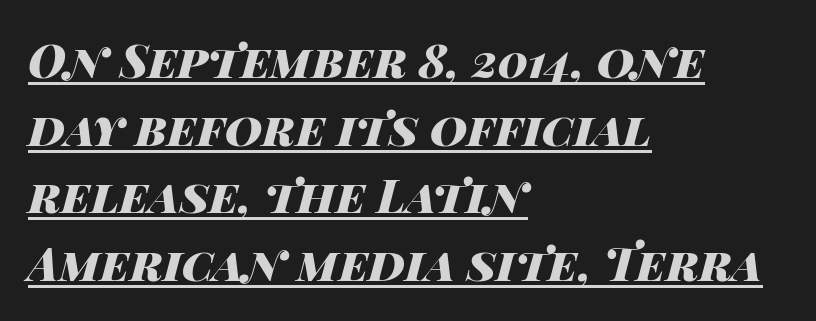
Q: Is the text bold? A: Yes.
Q: Is the text italic (slanted)? A: Yes, it leans right by about 14 degrees.
Q: Is the text underlined? A: Yes.
Q: How is the paragraph aligned? A: Left-aligned.
Q: Is the spacing between letters normal or unusually wide? A: Normal.
Q: Is the spacing between lines tight, normal or loose? A: Normal.
Q: Width (condensed, normal, or wide)? A: Wide.
Q: Stroke contrast? A: High.
Q: x-height? A: Large.
Q: Monospaced? A: No.
